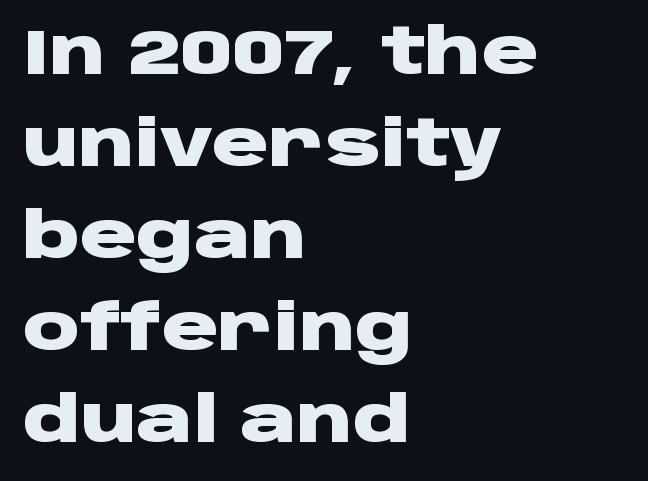
Students, observe: this is what conventionally led text looks like. Students, this is bold: see how much ink each stroke carries. Looks like regular typesetting: each glyph gets only the width it needs. Unmarked baselines from the first word to the last. The rendering shows plain stroke endings on the letterforms — a sans-serif design. Short note: letters normally spaced.
